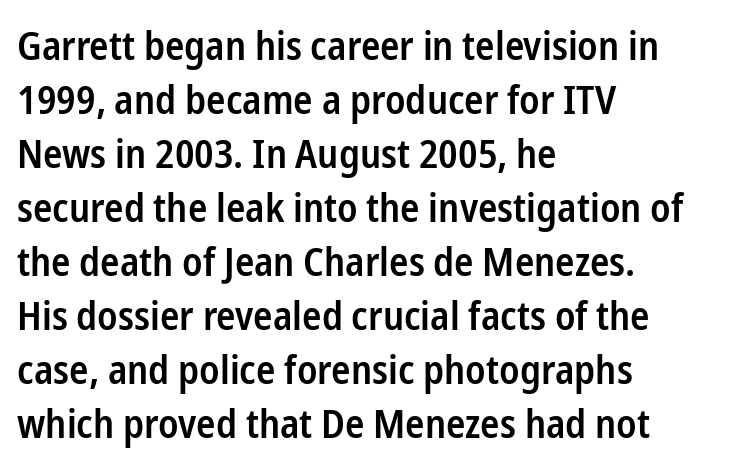
The rendering shows plain stroke endings on the letterforms — a sans-serif design. Characters follow at the spacing the type designer built in. The axis of the letterforms is exactly vertical. Students, this is semibold: more ink than regular, less than bold.
